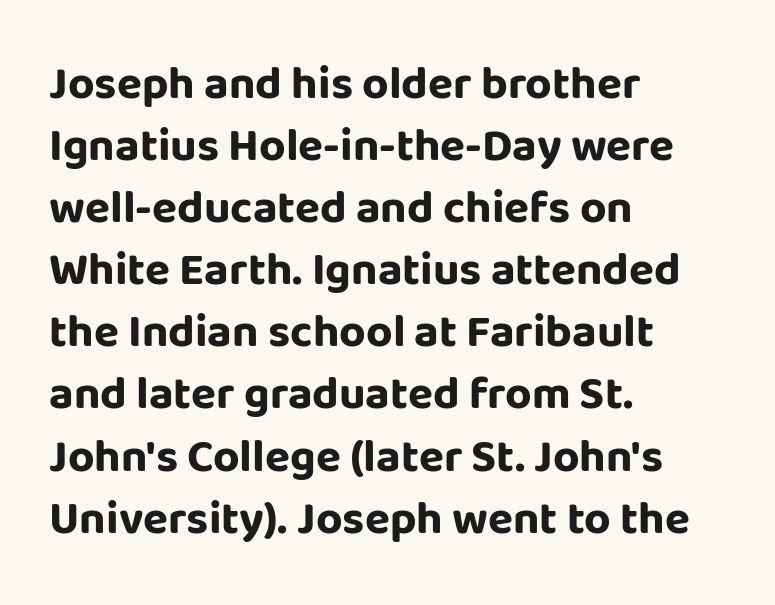
Q: Is the text bold? A: Yes.
Q: Is the text italic (slanted)? A: No, it is upright.
Q: Is the typeface a serif or a sans-serif typeface? A: Sans-serif.
Q: Is the text underlined? A: No.
Q: How is the paragraph aligned? A: Left-aligned.
Q: Is the spacing between letters normal or unusually wide? A: Normal.
Q: Is the spacing between lines tight, normal or loose? A: Normal.
Q: Width (condensed, normal, or wide)? A: Normal.
Q: Stroke contrast? A: Low.
Q: x-height? A: Large.
Q: Monospaced? A: No.
